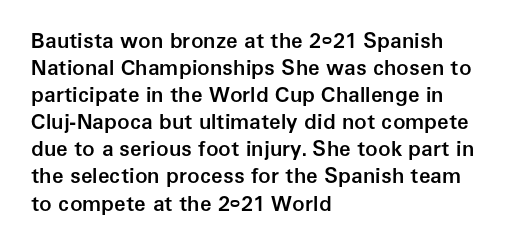
{"italic": "no", "bold": "semi", "underline": "no", "align": "left", "line_spacing": "normal", "line_spacing_ratio": 1.29, "letter_spacing": "normal", "letter_spacing_em": 0.0, "glyph_px": 21}
